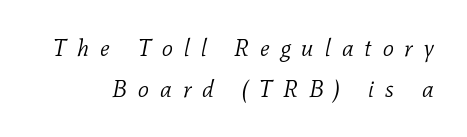
The image shows 24 px text type, italic (leaning right); set normal line spacing (1.69x), unusually wide letter spacing (+0.46 em), not underlined.
